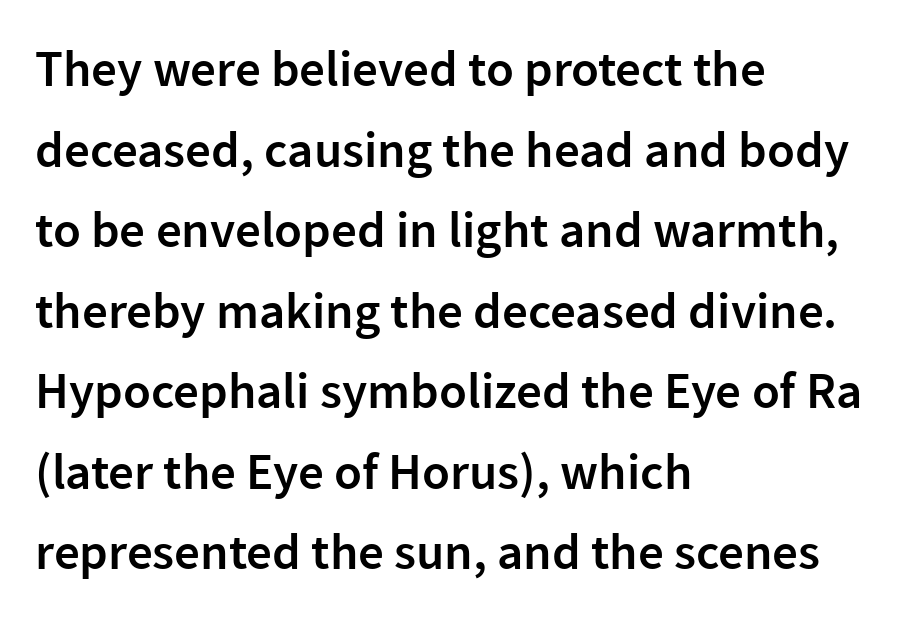
The image shows 51 px semibold sans-serif type, upright; set left-aligned, normal line spacing (1.58x), normal letter spacing, not underlined; low stroke contrast and a medium x-height.
